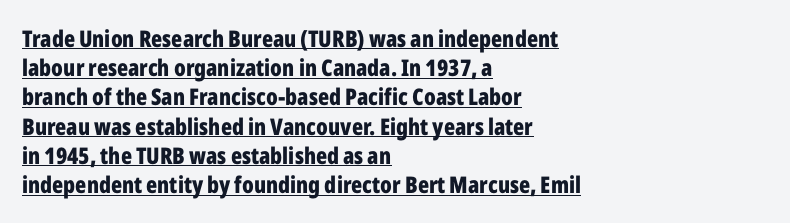
Q: Is the text bold? A: Yes.
Q: Is the text italic (slanted)? A: No, it is upright.
Q: Is the text underlined? A: Yes.
Q: How is the paragraph aligned? A: Left-aligned.
Q: Is the spacing between letters normal or unusually wide? A: Normal.
Q: Is the spacing between lines tight, normal or loose? A: Normal.
